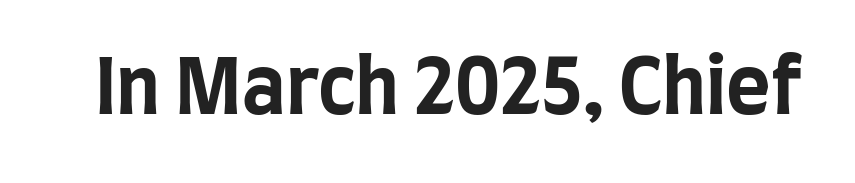
Caption: standard tracking, unaltered. Plenty of ink on the page — the face is bold. When letters stand straight like this, we call the style roman or upright. Font category for this specimen: sans-serif.
